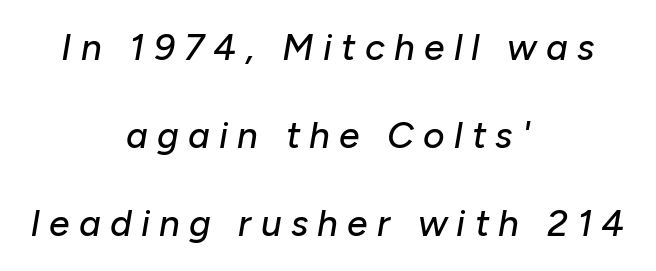
{"italic": "yes", "lean": "right", "slant_degrees": 10, "width": "normal", "stroke_contrast": "low", "x_height": "medium", "monospaced": "no", "underline": "no", "align": "center", "line_spacing": "loose", "line_spacing_ratio": 2.38, "letter_spacing": "wide", "letter_spacing_em": 0.25, "glyph_px": 37}
